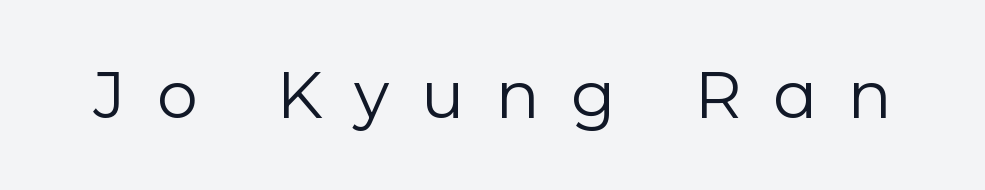
Q: Is the text bold? A: No.
Q: Is the text italic (slanted)? A: No, it is upright.
Q: Is the typeface a serif or a sans-serif typeface? A: Sans-serif.
Q: Is the text underlined? A: No.
Q: Is the spacing between letters normal or unusually wide? A: Unusually wide.
Q: Width (condensed, normal, or wide)? A: Normal.
Q: Stroke contrast? A: Low.
Q: x-height? A: Medium.
Q: Monospaced? A: No.
